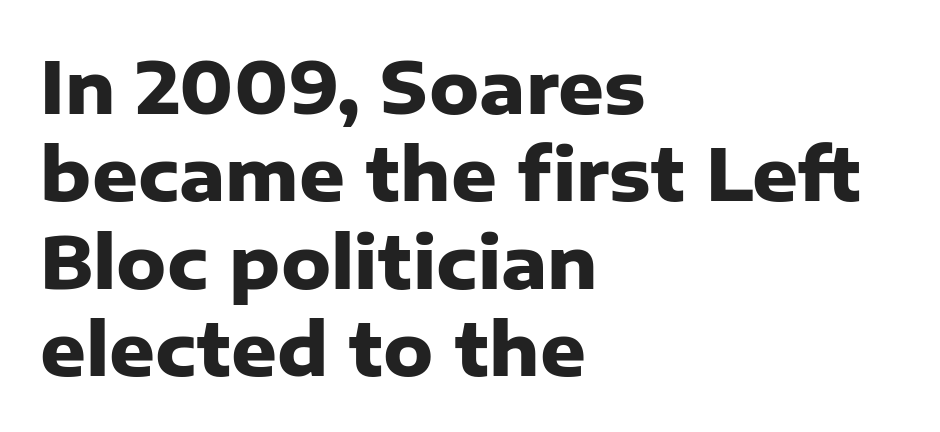
Horizontal alignment here is leftward, the default for most running prose. The passage shown is typed in a proportional face where columns would drift. The characters display no serif detailing; their extremities are plain. The passage shown is not underscored anywhere. Look at the tracking — it's just the regular setting, nothing added.
